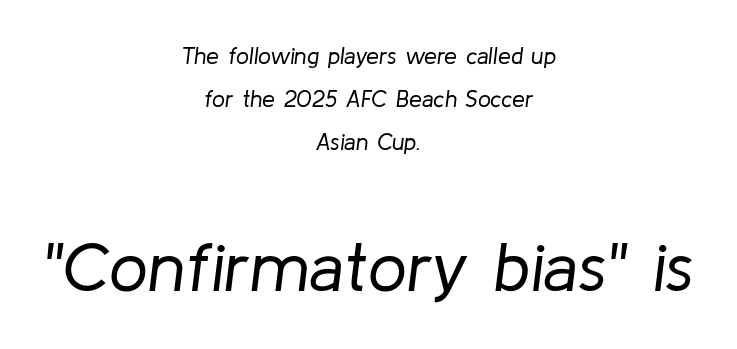
Q: Is the text bold? A: No.
Q: Is the text italic (slanted)? A: Yes, it leans right by about 8 degrees.
Q: Is the text underlined? A: No.
Q: How is the paragraph aligned? A: Centered.
Q: Is the spacing between letters normal or unusually wide? A: Normal.
Q: Which block of text is set in a larger size, the first (top) or the second (bottom)? A: The second (bottom) one.
Q: Width (condensed, normal, or wide)? A: Normal.
Q: Stroke contrast? A: Low.
Q: x-height? A: Medium.
Q: Monospaced? A: No.
